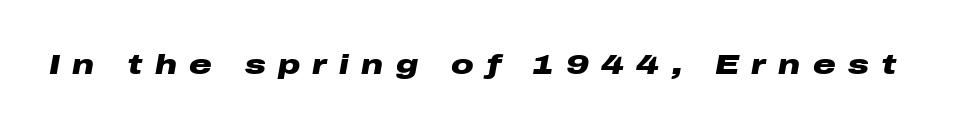
{"italic": "yes", "lean": "right", "slant_degrees": 10, "bold": "yes", "weight": "heavy", "width": "wide", "stroke_contrast": "low", "x_height": "medium", "monospaced": "no", "underline": "no", "letter_spacing": "wide", "letter_spacing_em": 0.44, "glyph_px": 28}
